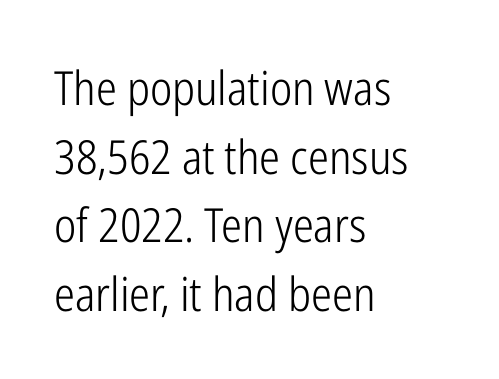
Spacing verdict: proportional, widths tailored to each character. Regarding leading, the lines here are spaced in the standard way. This is not heavy type; no bold has been used. These lines are set flush left with a ragged right edge. The letters stand straight up with perfectly vertical stems.
